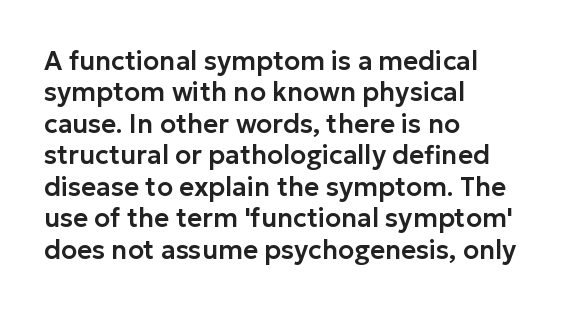
The image shows 26 px text type, upright; set left-aligned, line spacing 1.21x, normal letter spacing, not underlined.
